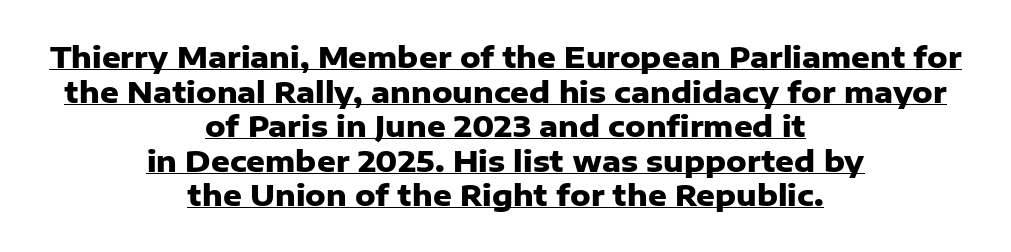
The image shows 29 px heavy sans-serif type, upright; set centered, line spacing 1.19x, normal letter spacing, underlined; low stroke contrast and a medium x-height.
